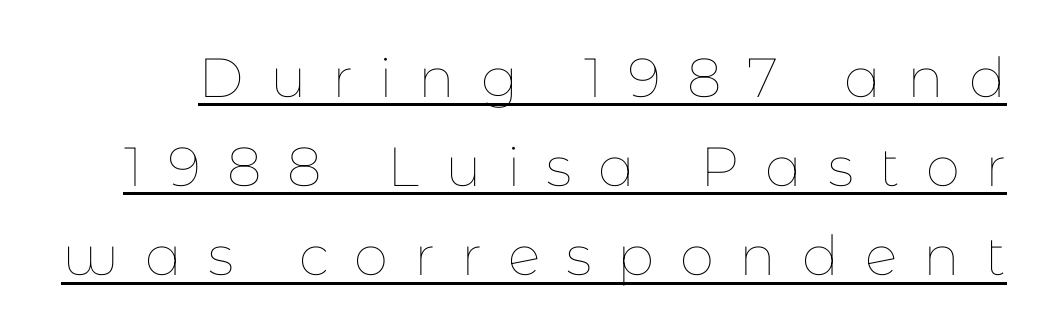
{"italic": "no", "bold": "no", "weight": "thin", "width": "normal", "stroke_contrast": "low", "x_height": "medium", "monospaced": "no", "underline": "yes", "line_spacing": "normal", "line_spacing_ratio": 1.62, "letter_spacing": "wide", "letter_spacing_em": 0.47, "glyph_px": 55}
